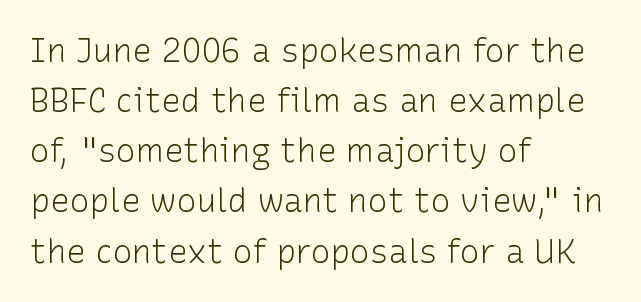
Underlining? Definitely not there. Spacing verdict: proportional, widths tailored to each character. Posture: vertical. Does the type have serifs? No, each stem ends abruptly.
